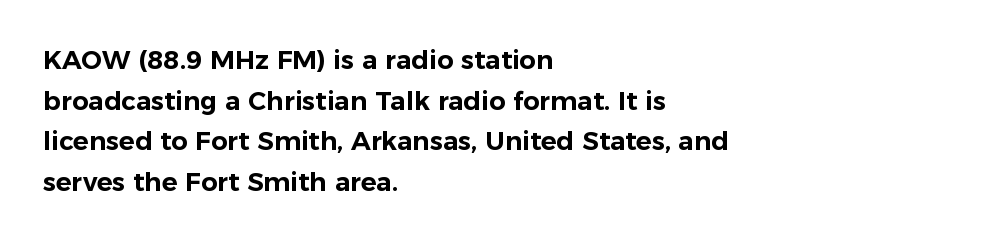
This rendering features lettering with no underline. How are the letters spaced? Ordinarily, with no added tracking. The setting favours the left margin, as ordinary paragraphs usually do. Does the lettering tilt? It doesn't — this is upright. Summary of vertical rhythm: regular, with standard interline spacing.
